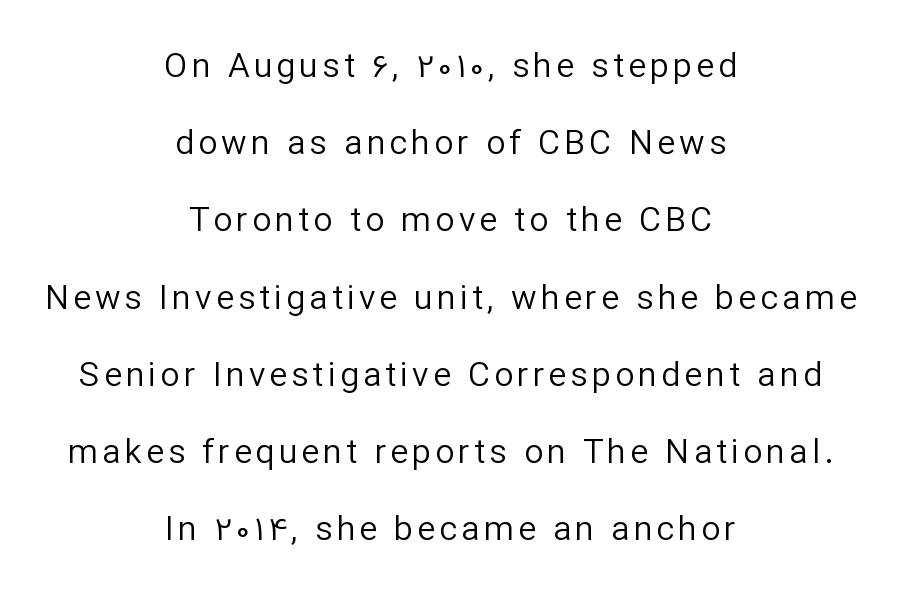
Does the lettering tilt? It doesn't — this is upright. Think of a printed novel: that variable character pitch is what you see here. Interline gaps are noticeably wide in this sample. Ink coverage per letter is moderate at most.
